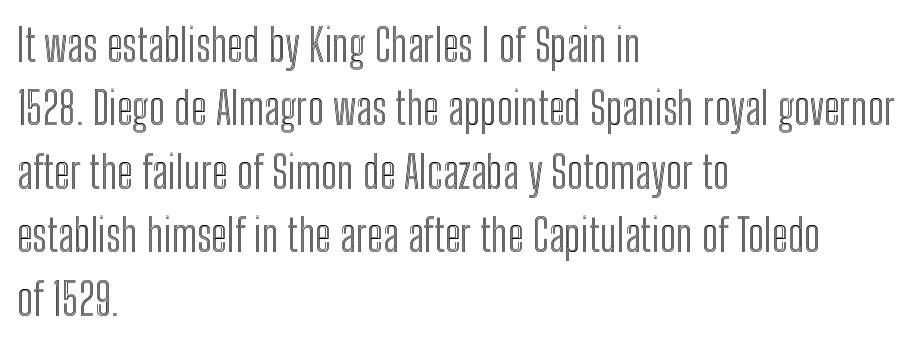
Q: Is the text italic (slanted)? A: No, it is upright.
Q: Is the text underlined? A: No.
Q: How is the paragraph aligned? A: Left-aligned.
Q: Is the spacing between letters normal or unusually wide? A: Normal.
Q: Is the spacing between lines tight, normal or loose? A: Normal.
Q: Width (condensed, normal, or wide)? A: Condensed.
Q: x-height? A: Medium.
Q: Monospaced? A: No.
